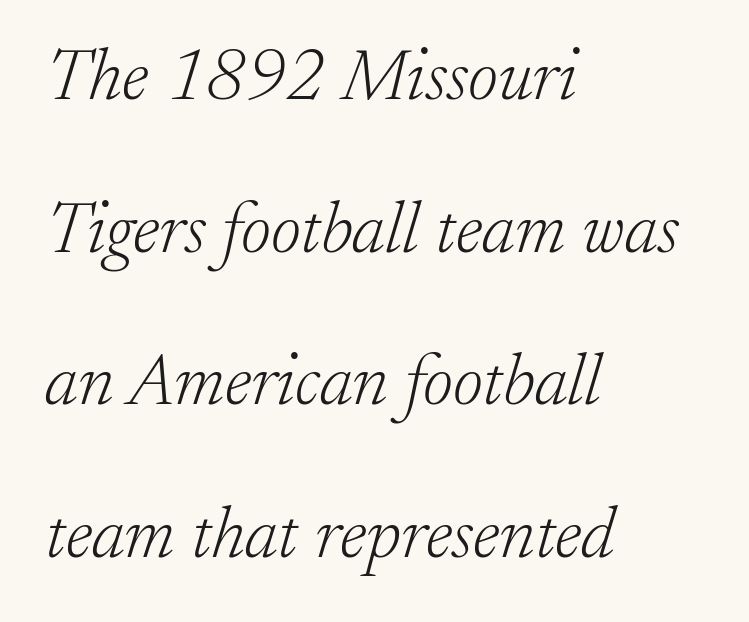
Here the designer chose a conventional face with non-uniform glyph widths. Standard letterfit; no display-style spreading of the glyphs. The typesetting does not lean heavy: it is not bold. The specimen reads as italic at a glance. Teacher's note: observe the even left margin — that is flush-left alignment.
